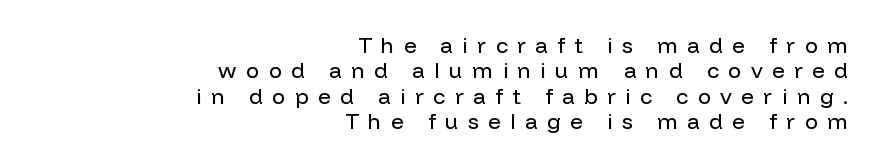
The image shows 22 px text type, upright; set right-aligned, tight line spacing (1.15x), unusually wide letter spacing (+0.43 em), not underlined.
